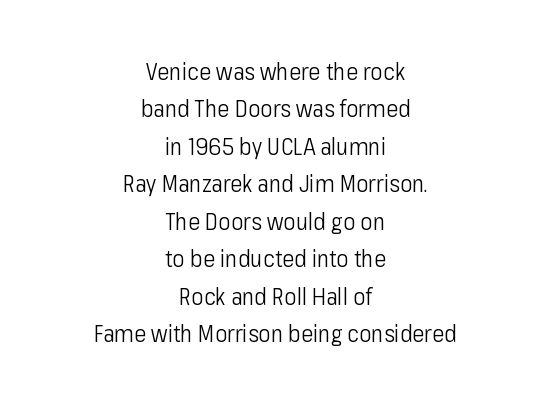
{"italic": "no", "bold": "no", "underline": "no", "align": "center", "line_spacing": "normal", "line_spacing_ratio": 1.63, "letter_spacing": "normal", "letter_spacing_em": 0.0, "glyph_px": 23}
